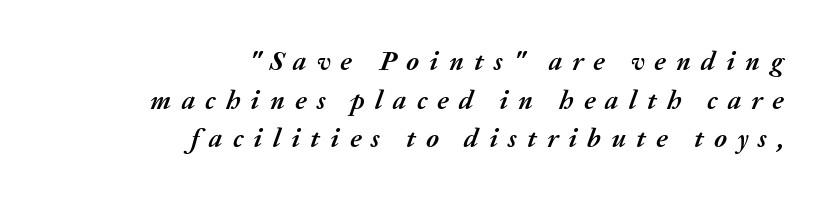
{"italic": "yes", "lean": "right", "slant_degrees": 20, "bold": "yes", "underline": "no", "align": "right", "line_spacing": "normal", "line_spacing_ratio": 1.43, "letter_spacing": "wide", "letter_spacing_em": 0.38, "glyph_px": 27}
